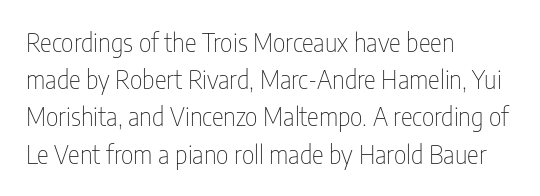
{"italic": "no", "bold": "no", "underline": "no", "align": "left", "line_spacing": "normal", "line_spacing_ratio": 1.49, "letter_spacing": "normal", "letter_spacing_em": 0.0, "glyph_px": 25}
